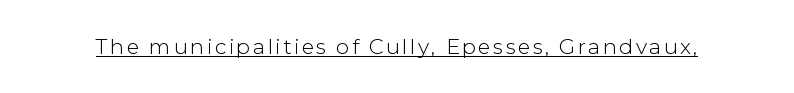
Q: Is the text bold? A: No.
Q: Is the text italic (slanted)? A: No, it is upright.
Q: Is the text underlined? A: Yes.
